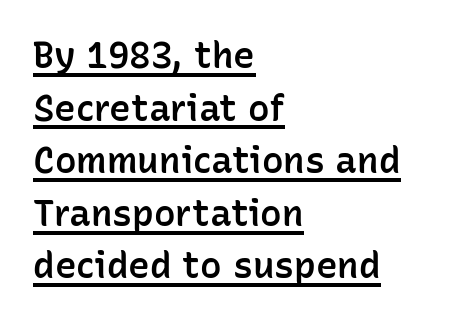
{"serif": "no", "italic": "no", "bold": "semi", "weight": "semibold", "width": "normal", "stroke_contrast": "low", "x_height": "medium", "monospaced": "no", "underline": "yes", "align": "left", "line_spacing": "normal", "line_spacing_ratio": 1.46, "letter_spacing": "normal", "letter_spacing_em": 0.0, "glyph_px": 36}
